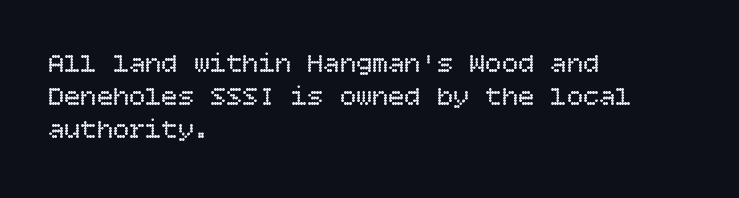
Q: Is the text bold? A: No.
Q: Is the text italic (slanted)? A: No, it is upright.
Q: Is the text underlined? A: No.
Q: How is the paragraph aligned? A: Left-aligned.
Q: Is the spacing between letters normal or unusually wide? A: Normal.
